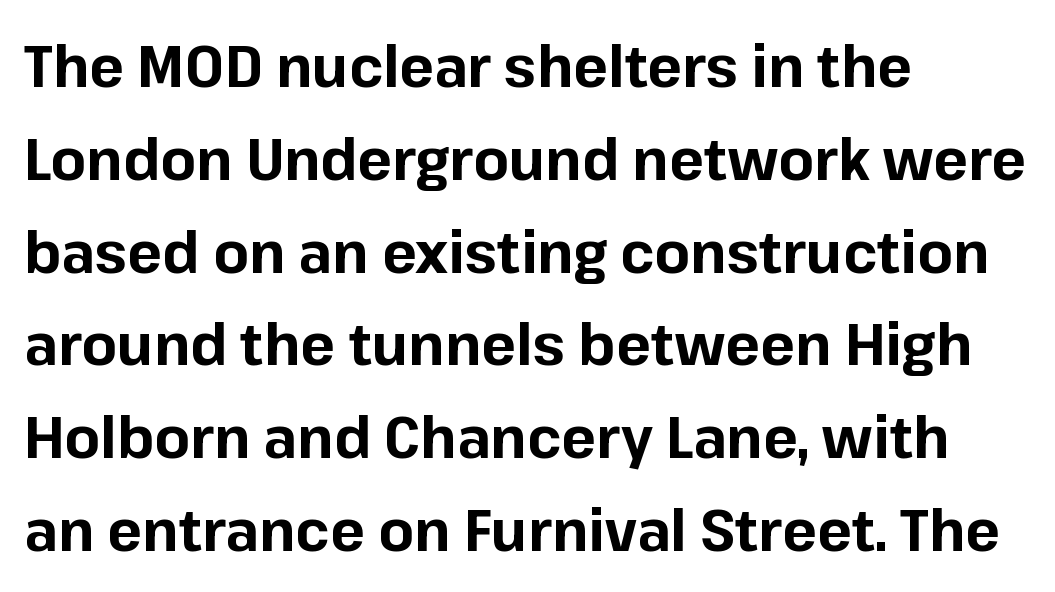
The lettering stays uniformly vertical, giving the passage a roman look. Pretty heavy lettering here — definitely bold. Look at the tracking — it's just the regular setting, nothing added. These lines sit exactly where default settings would place them. Varying glyph widths throughout — classic text-font behaviour. The type family on display is of the sans-serif kind.
